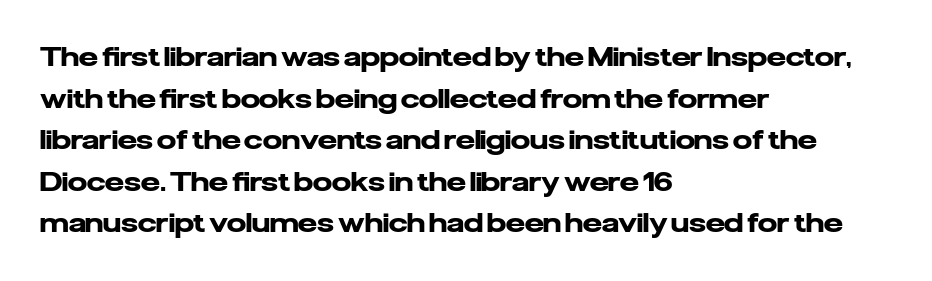
{"italic": "no", "bold": "yes", "underline": "no", "align": "left", "line_spacing": "normal", "line_spacing_ratio": 1.54, "letter_spacing": "normal", "letter_spacing_em": 0.0, "glyph_px": 27}
